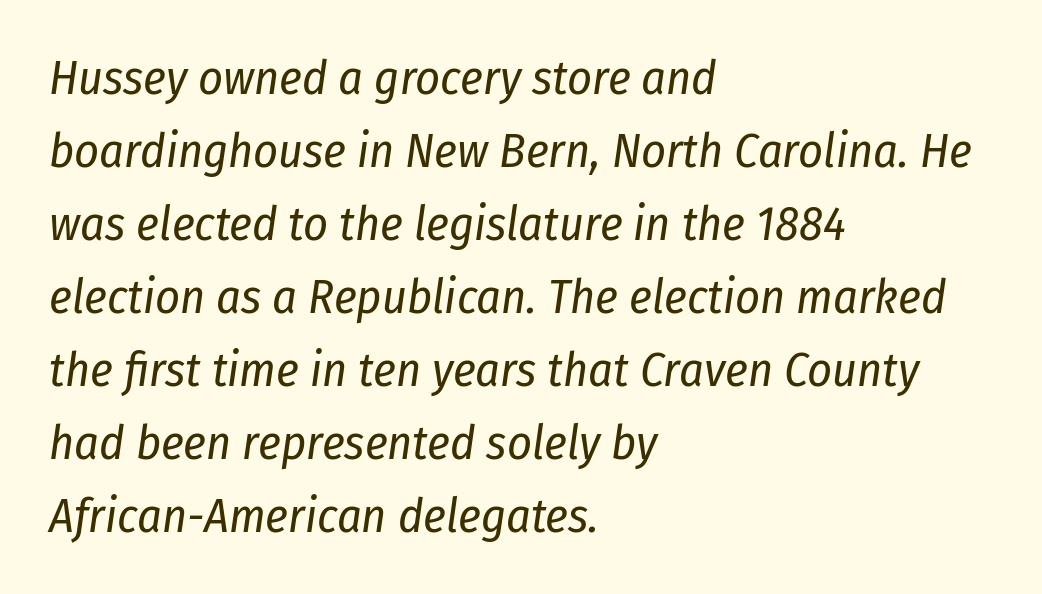
Q: Is the text bold? A: No.
Q: Is the text italic (slanted)? A: Yes, it leans right by about 8 degrees.
Q: Is the text underlined? A: No.
Q: How is the paragraph aligned? A: Left-aligned.
Q: Is the spacing between letters normal or unusually wide? A: Normal.
Q: Is the spacing between lines tight, normal or loose? A: Normal.
Q: Width (condensed, normal, or wide)? A: Condensed.
Q: Stroke contrast? A: Low.
Q: x-height? A: Medium.
Q: Monospaced? A: No.
